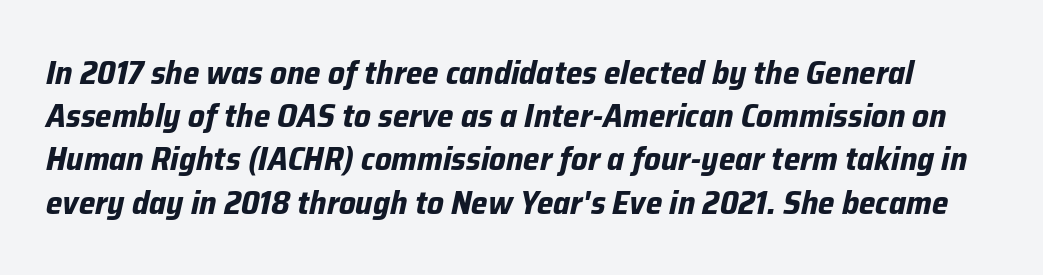
Chunky letters — that's bold for sure. Honestly, there is no underline to notice here at all. Reading down the column, the eye jumps a familiar distance to each next line. You could not count columns in this text — the font is proportionally spaced. Slanted lettering throughout.
